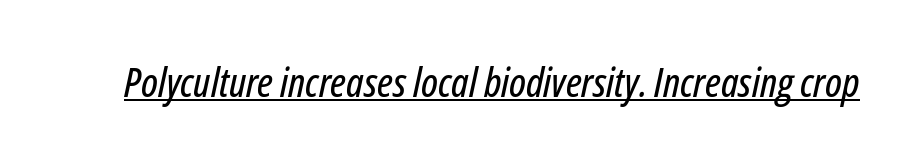
{"italic": "yes", "lean": "right", "slant_degrees": 12, "width": "condensed", "stroke_contrast": "low", "x_height": "medium", "monospaced": "no", "underline": "yes", "letter_spacing": "normal", "letter_spacing_em": 0.0, "glyph_px": 41}
